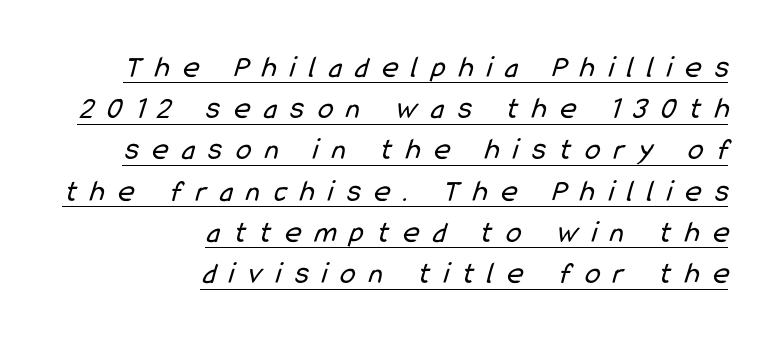
The image shows 31 px regular-weight, condensed sans-serif type; set right-aligned, normal line spacing (1.33x), unusually wide letter spacing (+0.44 em), underlined; low stroke contrast and a medium x-height.
